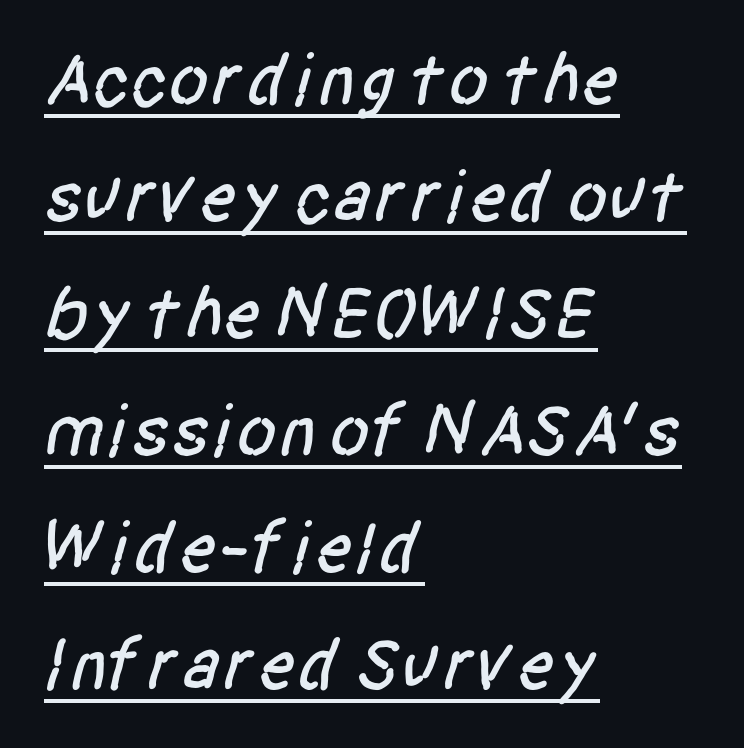
In terms of letterspacing, this is plain default setting. The typesetter has applied underlining to the passage shown. Unlike a traditional serif, this face leaves its strokes unadorned. Reading down the column, the eye jumps a familiar distance to each next line.
